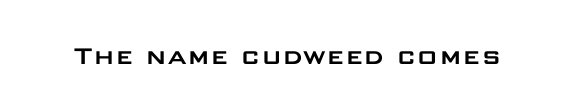
{"serif": "no", "italic": "no", "width": "wide", "stroke_contrast": "low", "x_height": "large", "monospaced": "no", "underline": "no", "letter_spacing": "normal", "letter_spacing_em": 0.0, "glyph_px": 29}
